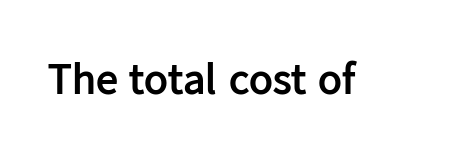
The image shows 44 px semibold sans-serif type, upright; set normal letter spacing, not underlined; low stroke contrast and a medium x-height.
